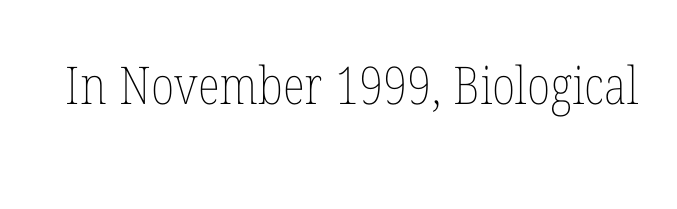
Character widths vary here, with narrow letters taking less room than wide ones. Nothing unusual about the tracking: characters are spaced as the font intends. This reads as an unemphasized weight, regular at the heaviest. Designer's note — italics off, roman on. The strip under each line holds only bare page.
